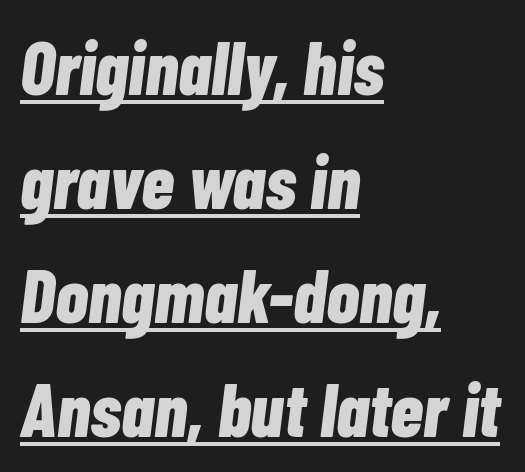
{"italic": "yes", "lean": "right", "slant_degrees": 7, "bold": "yes", "weight": "bold", "width": "condensed", "stroke_contrast": "low", "x_height": "medium", "monospaced": "no", "underline": "yes", "align": "left", "line_spacing": "normal", "line_spacing_ratio": 1.52, "letter_spacing": "normal", "letter_spacing_em": 0.0, "glyph_px": 75}
